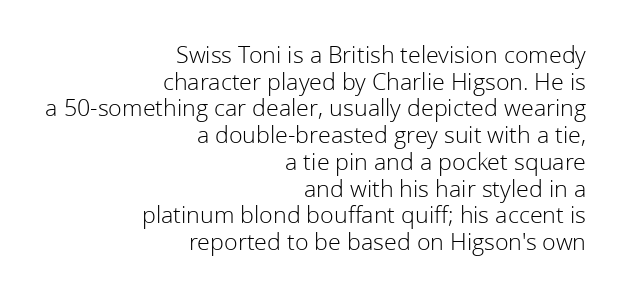
The image shows 25 px text type, upright; set right-aligned, tight line spacing (1.07x), normal letter spacing, not underlined.
